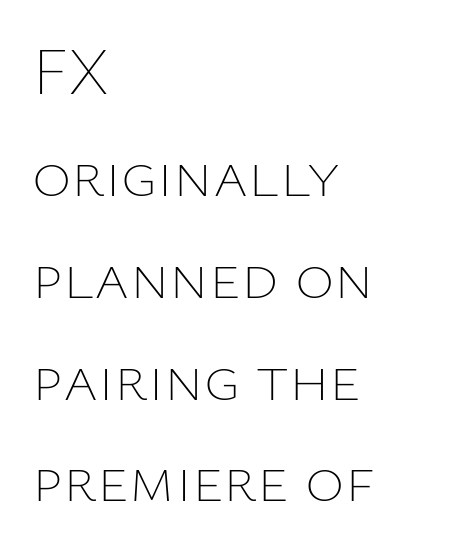
{"italic": "no", "bold": "no", "weight": "thin", "width": "normal", "stroke_contrast": "low", "x_height": "medium", "monospaced": "no", "underline": "no", "align": "left", "line_spacing": "normal", "line_spacing_ratio": 1.52, "letter_spacing": "normal", "letter_spacing_em": 0.0, "glyph_px": 67}
